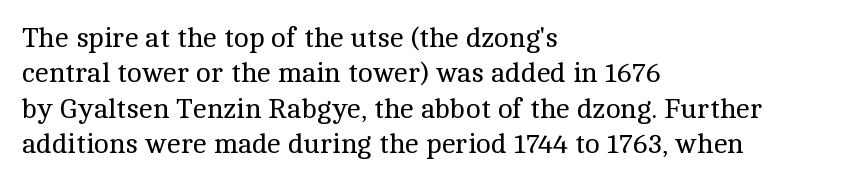
{"serif": "yes", "italic": "no", "bold": "no", "weight": "regular", "width": "normal", "x_height": "medium", "monospaced": "no", "underline": "no", "align": "left", "line_spacing": "normal", "line_spacing_ratio": 1.26, "letter_spacing": "normal", "letter_spacing_em": 0.0, "glyph_px": 28}
